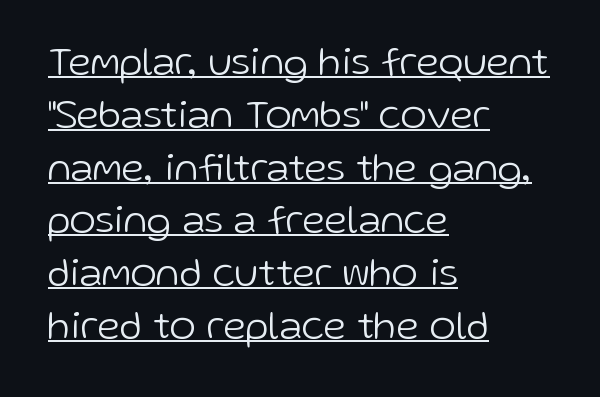
The ragged edge is on the right, which tells us the setting is flush left. Caption: face not bold, strokes unweighted. Font category for this specimen: sans-serif. How would I describe the line gaps? Plain and ordinary.
